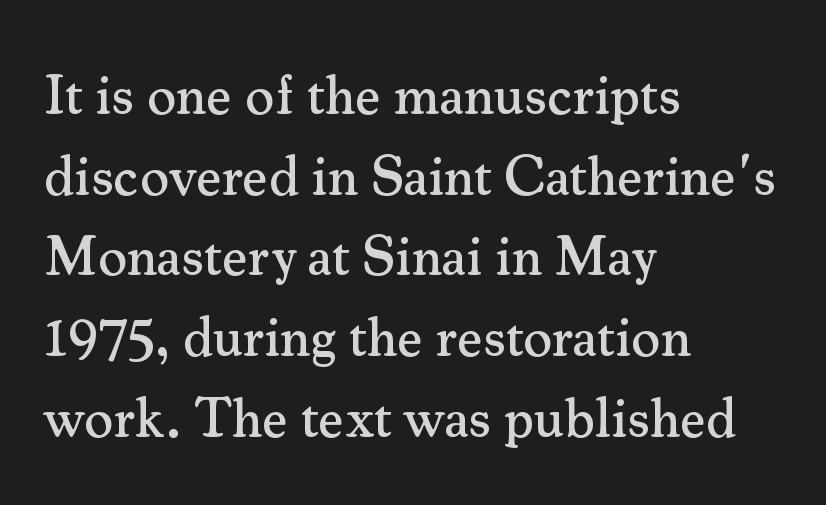
Q: Is the text italic (slanted)? A: No, it is upright.
Q: Is the typeface a serif or a sans-serif typeface? A: Serif.
Q: Is the text underlined? A: No.
Q: How is the paragraph aligned? A: Left-aligned.
Q: Is the spacing between letters normal or unusually wide? A: Normal.
Q: Is the spacing between lines tight, normal or loose? A: Normal.
Q: Width (condensed, normal, or wide)? A: Normal.
Q: Stroke contrast? A: Medium.
Q: x-height? A: Small.
Q: Monospaced? A: No.
